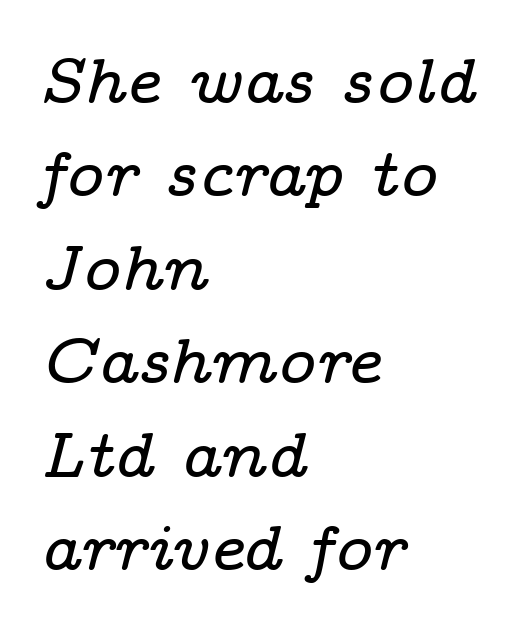
Italic: yes, the glyphs are oblique. The paragraph has a hard left edge and a soft right edge. Proportional: the letters do not fall into vertical columns. Observe the serifs anchoring each vertical stroke in this sample.
